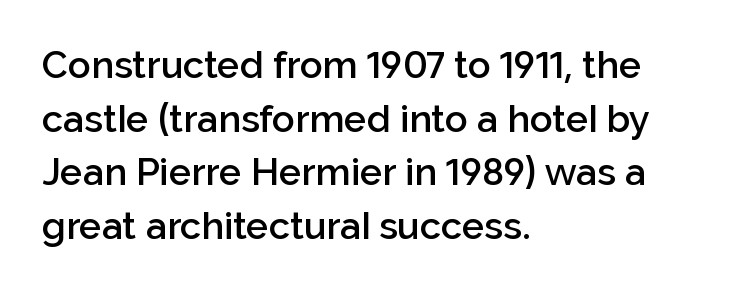
{"serif": "no", "italic": "no", "bold": "semi", "weight": "semibold", "width": "normal", "stroke_contrast": "low", "x_height": "medium", "monospaced": "no", "underline": "no", "align": "left", "line_spacing": "normal", "line_spacing_ratio": 1.41, "letter_spacing": "normal", "letter_spacing_em": 0.0, "glyph_px": 38}
